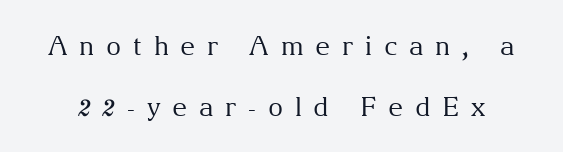
{"italic": "no", "bold": "no", "underline": "no", "line_spacing": "loose", "line_spacing_ratio": 2.35, "letter_spacing": "wide", "letter_spacing_em": 0.45, "glyph_px": 26}
